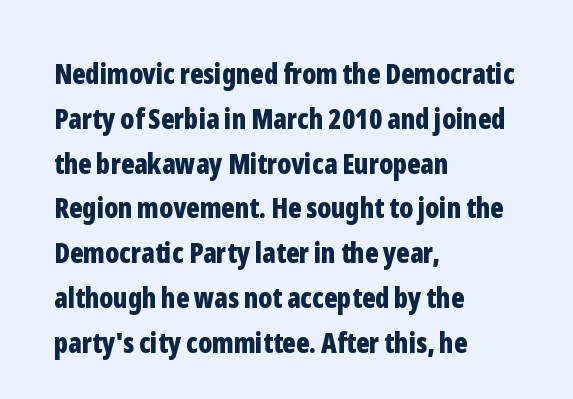
The rows are spaced the way most documents space them. The type family on display is of the sans-serif kind. Horizontally, the lines are justified to the leading edge only. Each letter keeps its own natural width here, so spacing adapts to shape.
